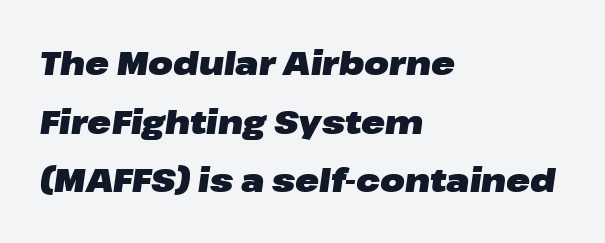
Q: Is the text bold? A: Yes.
Q: Is the text italic (slanted)? A: Yes, it leans right by about 8 degrees.
Q: Is the text underlined? A: No.
Q: How is the paragraph aligned? A: Left-aligned.
Q: Is the spacing between letters normal or unusually wide? A: Normal.
Q: Width (condensed, normal, or wide)? A: Wide.
Q: Stroke contrast? A: Low.
Q: x-height? A: Medium.
Q: Monospaced? A: No.
